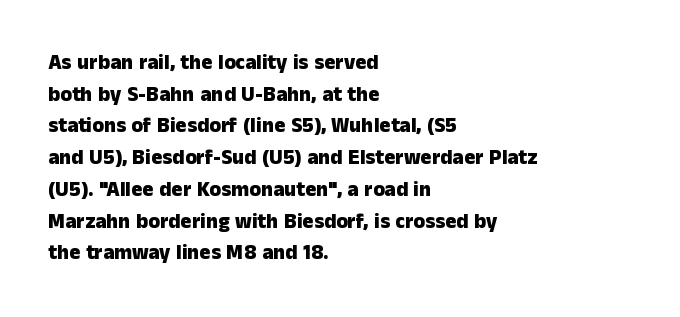
This is roman type, the default non-slanted kind. Observe the ordinary spacing: letters are neighbours, not strangers. The space between consecutive lines is moderate. Leftover space on each line is placed entirely after the last word. The string is rendered with underlining switched off. What weight is shown? A full bold with thick strokes.
